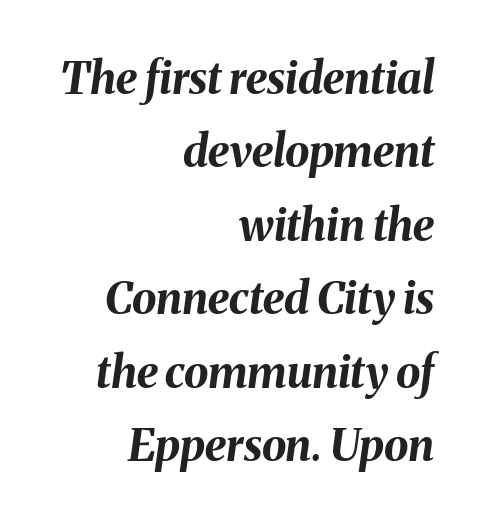
{"italic": "yes", "lean": "right", "slant_degrees": 8, "bold": "yes", "weight": "bold", "width": "normal", "stroke_contrast": "medium", "x_height": "medium", "monospaced": "no", "underline": "no", "align": "right", "line_spacing": "normal", "line_spacing_ratio": 1.67, "letter_spacing": "normal", "letter_spacing_em": 0.0, "glyph_px": 44}
